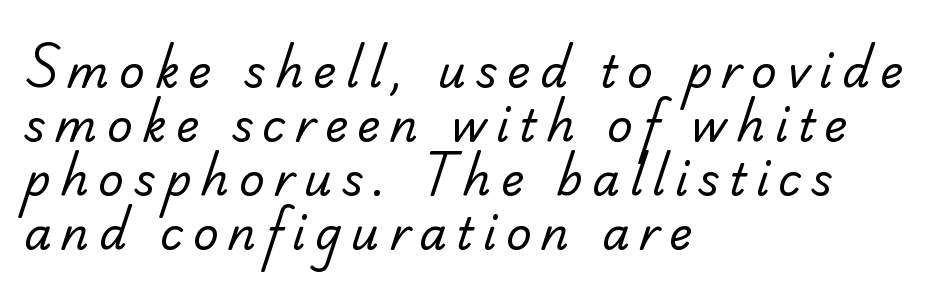
Q: Is the text bold? A: No.
Q: Is the typeface a serif or a sans-serif typeface? A: Serif.
Q: Is the text underlined? A: No.
Q: How is the paragraph aligned? A: Left-aligned.
Q: Is the spacing between letters normal or unusually wide? A: Unusually wide.
Q: Width (condensed, normal, or wide)? A: Normal.
Q: Stroke contrast? A: Low.
Q: x-height? A: Small.
Q: Monospaced? A: No.
